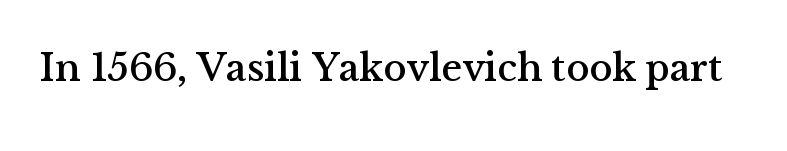
The image shows 39 px serif type, upright; set normal letter spacing, not underlined; medium stroke contrast and a medium x-height.
